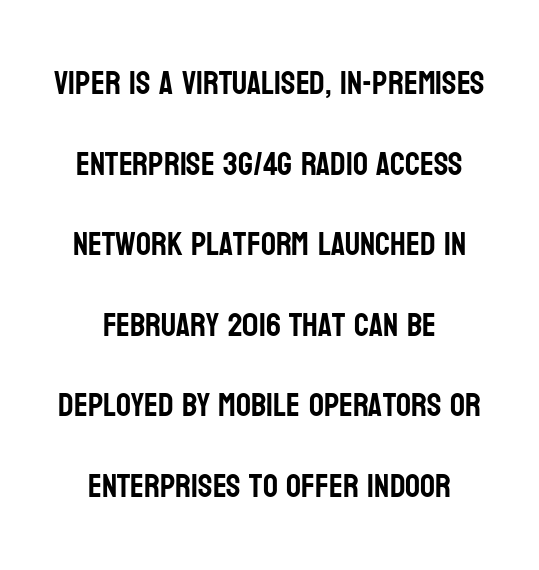
Q: Is the text italic (slanted)? A: No, it is upright.
Q: Is the typeface a serif or a sans-serif typeface? A: Sans-serif.
Q: Is the text underlined? A: No.
Q: How is the paragraph aligned? A: Centered.
Q: Is the spacing between letters normal or unusually wide? A: Normal.
Q: Is the spacing between lines tight, normal or loose? A: Loose.
Q: Width (condensed, normal, or wide)? A: Condensed.
Q: Stroke contrast? A: Low.
Q: x-height? A: Large.
Q: Monospaced? A: No.
